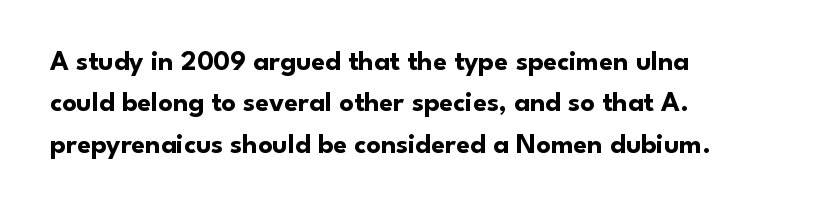
The image shows 28 px bold sans-serif type, upright; set left-aligned, normal line spacing (1.48x), normal letter spacing, not underlined; low stroke contrast and a small x-height.
